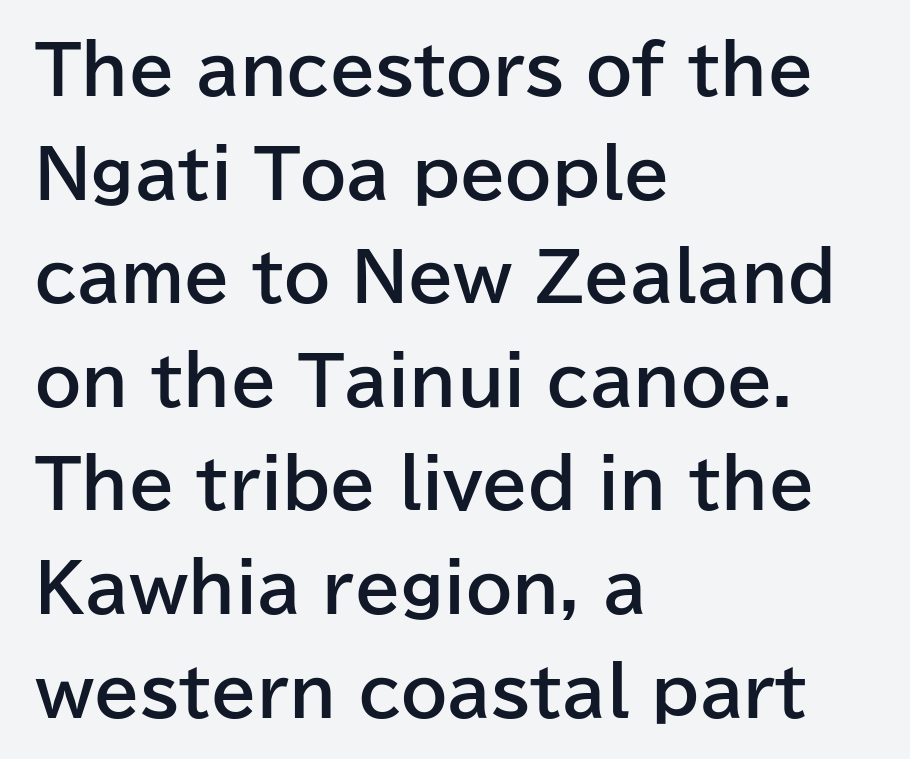
Reading down the block, your eye returns to a fixed left position each line. A full-strength bold gives these letters their thick strokes. Anything drawn beneath the words? Only blank space. Standard letterfit; no display-style spreading of the glyphs. Ordinary non-slanted type is in use. Unlike a traditional serif, this face leaves its strokes unadorned.
